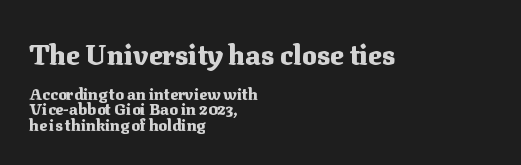
Q: Is the text bold? A: Yes.
Q: Is the text italic (slanted)? A: No, it is upright.
Q: Is the typeface a serif or a sans-serif typeface? A: Serif.
Q: Is the text underlined? A: No.
Q: How is the paragraph aligned? A: Left-aligned.
Q: Is the spacing between letters normal or unusually wide? A: Normal.
Q: Is the spacing between lines tight, normal or loose? A: Tight.
Q: Which block of text is set in a larger size, the first (top) or the second (bottom)? A: The first (top) one.
Q: Width (condensed, normal, or wide)? A: Normal.
Q: Stroke contrast? A: Medium.
Q: x-height? A: Medium.
Q: Monospaced? A: No.
